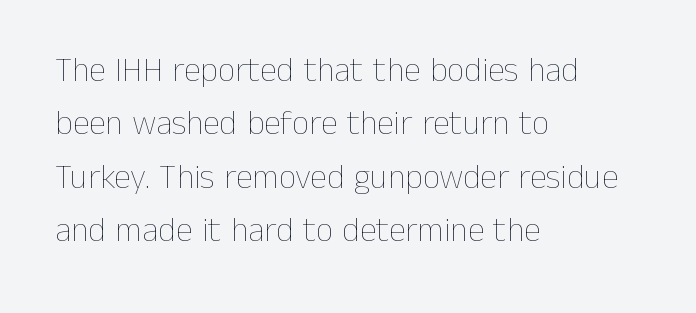
{"italic": "no", "bold": "no", "weight": "thin", "width": "normal", "stroke_contrast": "low", "x_height": "medium", "monospaced": "no", "underline": "no", "align": "left", "line_spacing": "normal", "line_spacing_ratio": 1.57, "letter_spacing": "normal", "letter_spacing_em": 0.0, "glyph_px": 34}
